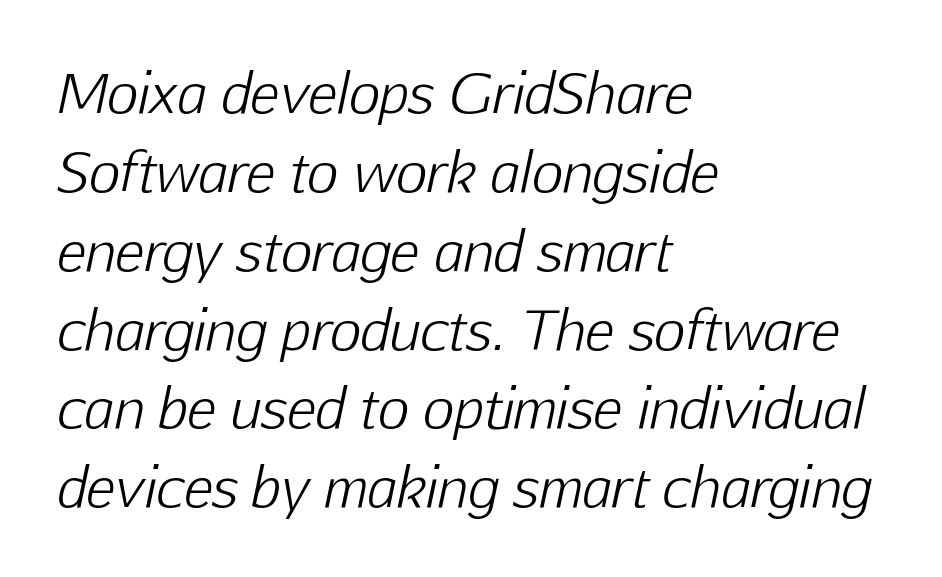
Compared with a centered layout, this one pins lines to the left instead. Look at the tracking — it's just the regular setting, nothing added. Character widths vary here, with narrow letters taking less room than wide ones. Weight class: somewhere from thin through regular. Horizontal bands of white between lines are of average thickness. Check under the words: just untouched page.
